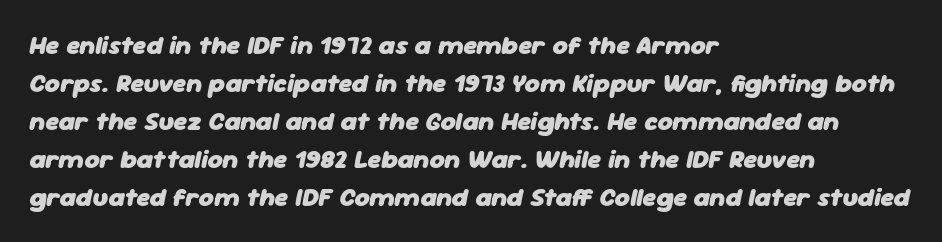
In terms of posture, this sample is oblique. Students, note that the glyphs here touch the page at normal intervals. Typeset ragged right — the left edge is the straight one. These lines carry a lot of weight — the face is fully bold. This sample keeps an unexceptional amount of space between lines. Quick note: underline off.
